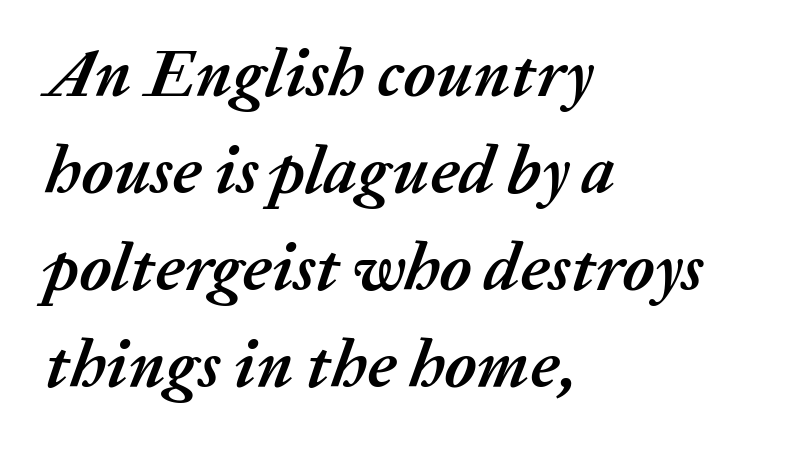
Q: Is the text bold? A: Yes.
Q: Is the text italic (slanted)? A: Yes, it leans right by about 20 degrees.
Q: Is the text underlined? A: No.
Q: How is the paragraph aligned? A: Left-aligned.
Q: Is the spacing between letters normal or unusually wide? A: Normal.
Q: Is the spacing between lines tight, normal or loose? A: Normal.
Q: Width (condensed, normal, or wide)? A: Normal.
Q: Stroke contrast? A: Medium.
Q: x-height? A: Medium.
Q: Monospaced? A: No.
